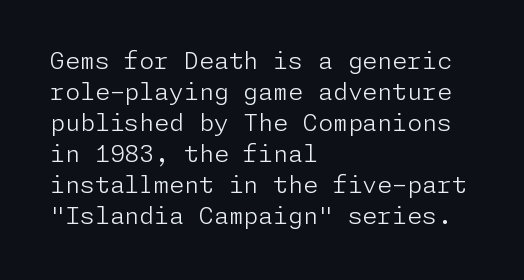
Q: Is the text bold? A: No.
Q: Is the text italic (slanted)? A: No, it is upright.
Q: Is the text underlined? A: No.
Q: How is the paragraph aligned? A: Left-aligned.
Q: Is the spacing between letters normal or unusually wide? A: Normal.
Q: Is the spacing between lines tight, normal or loose? A: Normal.
